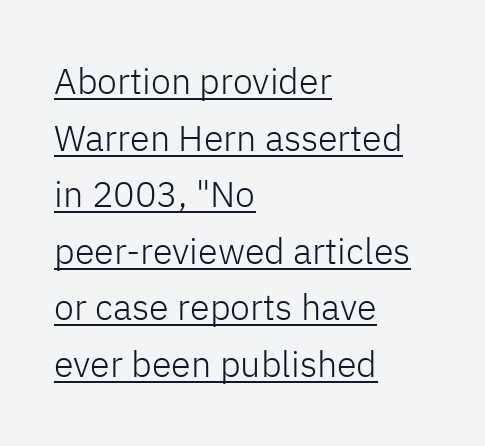
The image shows 36 px light sans-serif type, upright; set left-aligned, normal line spacing (1.57x), normal letter spacing, underlined; low stroke contrast and a medium x-height.
